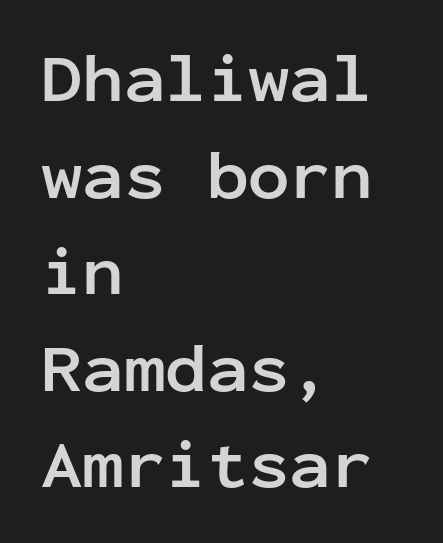
{"serif": "no", "italic": "no", "bold": "yes", "weight": "semibold", "width": "normal", "stroke_contrast": "low", "x_height": "medium", "monospaced": "yes", "underline": "no", "align": "left", "line_spacing": "normal", "line_spacing_ratio": 1.4, "letter_spacing": "normal", "letter_spacing_em": 0.0, "glyph_px": 69}
